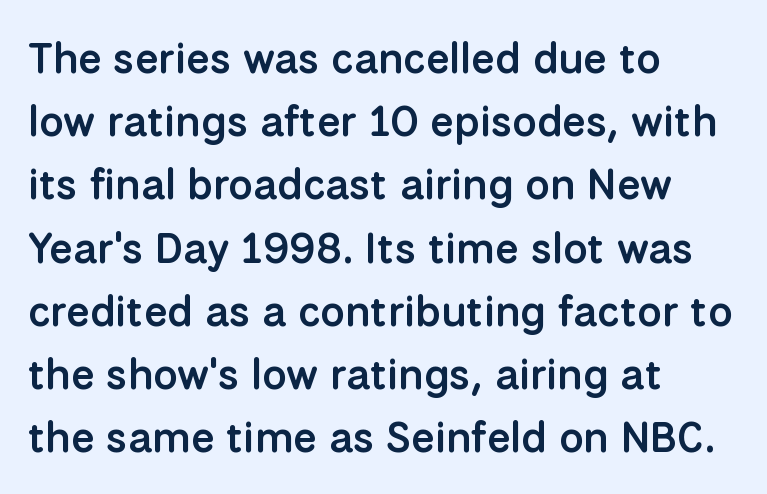
This is sans-serif lettering, the kind often seen on screens and signage. In CSS terms this would be text-align: left. This rendering features lettering with no underline. Leading: standard.
